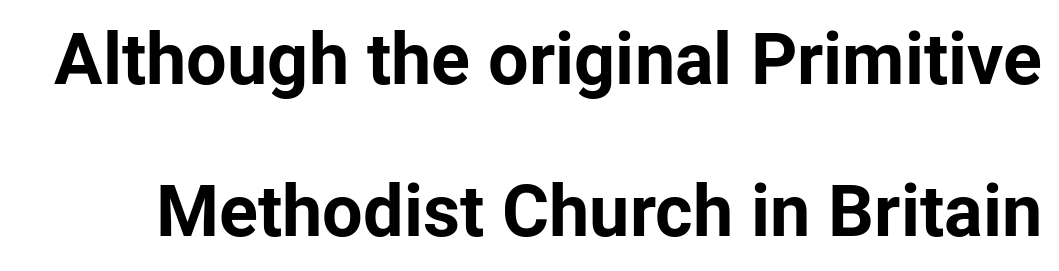
{"serif": "no", "italic": "no", "bold": "yes", "weight": "bold", "width": "normal", "stroke_contrast": "low", "x_height": "medium", "monospaced": "no", "underline": "no", "line_spacing": "loose", "line_spacing_ratio": 2.11, "letter_spacing": "normal", "letter_spacing_em": 0.0, "glyph_px": 72}
